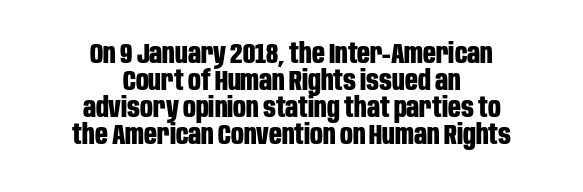
The image shows 28 px bold, condensed sans-serif type, upright; set centered, tight line spacing (0.97x), normal letter spacing, not underlined; low stroke contrast and a large x-height.
